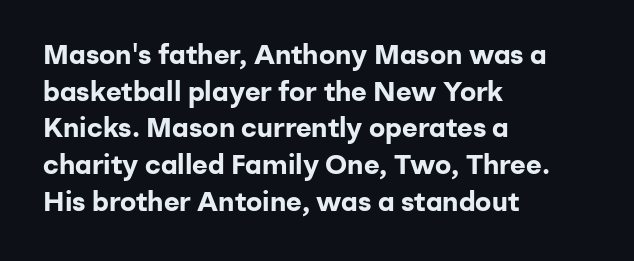
Q: Is the text bold? A: Yes.
Q: Is the text italic (slanted)? A: No, it is upright.
Q: Is the text underlined? A: No.
Q: How is the paragraph aligned? A: Left-aligned.
Q: Is the spacing between letters normal or unusually wide? A: Normal.
Q: Is the spacing between lines tight, normal or loose? A: Normal.
